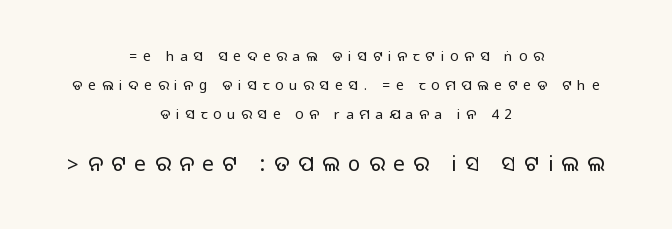
{"italic": "no", "underline": "no", "align": "center", "line_spacing": "loose", "line_spacing_ratio": 2.06, "letter_spacing": "wide", "letter_spacing_em": 0.4, "larger_block": "second", "size_ratio": 1.5, "glyph_px": 21}
